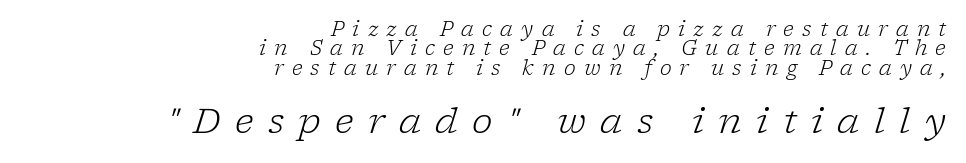
Quick note: italic. Yep, those are serifs on the letters. A typesetter would call this leading minimal, almost set solid. These lines have a slow, spaced-out rhythm from letter to letter.
